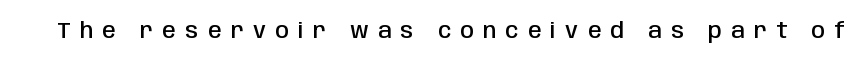
The image shows 22 px text type, upright; set unusually wide letter spacing (+0.42 em), not underlined.
